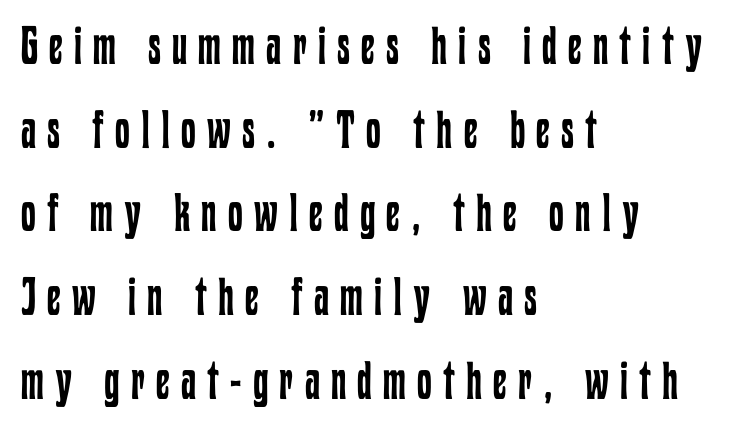
Whoever set this chose a conventional vertical rhythm. Characters remain perfectly vertical along every line. No heavy texture on the line: the type isn't bold. Glyph-to-glyph distance is far greater than everyday printed text.
